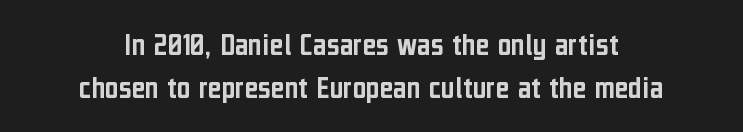
The image shows 33 px condensed sans-serif type, upright; set centered, normal line spacing (1.31x), normal letter spacing, not underlined; low stroke contrast and a medium x-height.
